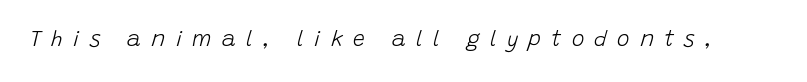
{"italic": "yes", "lean": "right", "slant_degrees": 15, "bold": "no", "underline": "no", "letter_spacing": "wide", "letter_spacing_em": 0.49, "glyph_px": 21}
